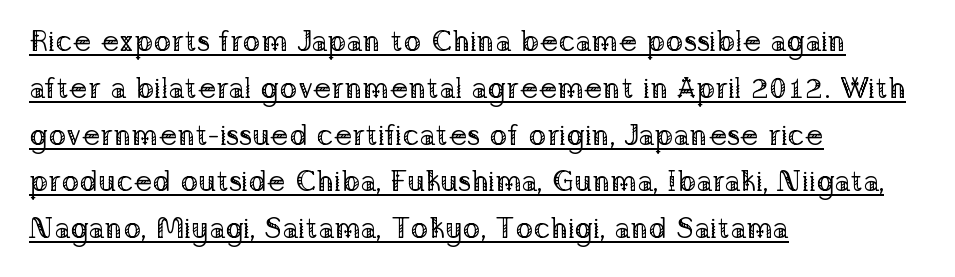
The image shows 30 px regular-weight serif type, upright; set left-aligned, normal line spacing (1.56x), normal letter spacing, underlined; low stroke contrast and a medium x-height.
